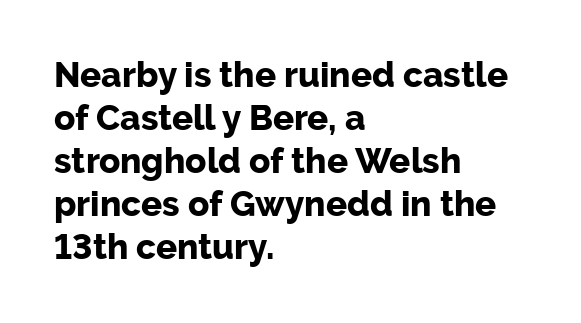
Q: Is the text bold? A: Yes.
Q: Is the text italic (slanted)? A: No, it is upright.
Q: Is the typeface a serif or a sans-serif typeface? A: Sans-serif.
Q: Is the text underlined? A: No.
Q: How is the paragraph aligned? A: Left-aligned.
Q: Is the spacing between letters normal or unusually wide? A: Normal.
Q: Width (condensed, normal, or wide)? A: Normal.
Q: Stroke contrast? A: Low.
Q: x-height? A: Medium.
Q: Monospaced? A: No.
